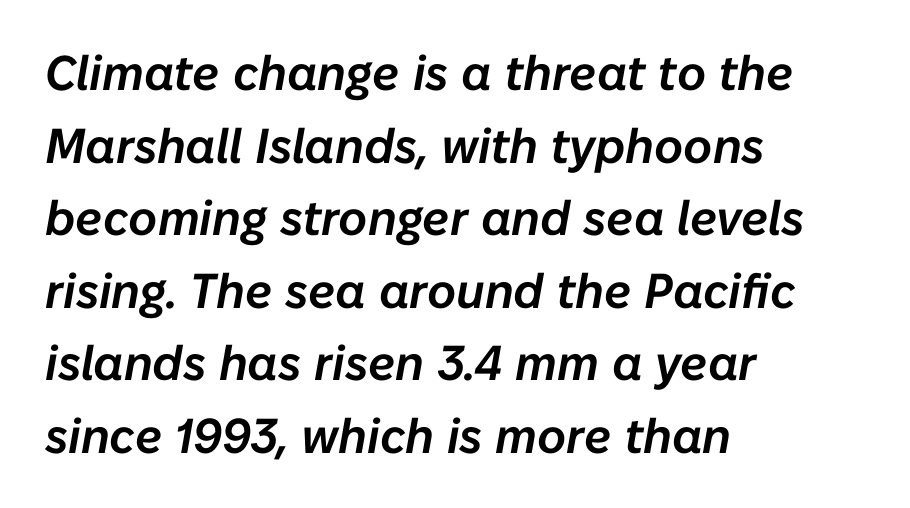
Rows of type keep a routine distance in the vertical direction. Underline: absent. This sample uses an oblique cut, with every glyph tilted off the vertical. Line beginnings align vertically; line endings do not. Tracking here is standard; glyphs follow each other at the usual distance.
